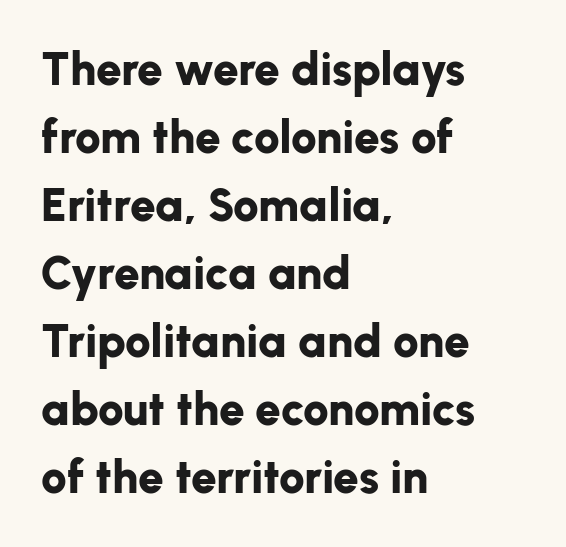
{"serif": "no", "italic": "no", "bold": "yes", "weight": "bold", "width": "normal", "stroke_contrast": "low", "x_height": "medium", "monospaced": "no", "underline": "no", "align": "left", "line_spacing": "normal", "line_spacing_ratio": 1.48, "letter_spacing": "normal", "letter_spacing_em": 0.0, "glyph_px": 46}
